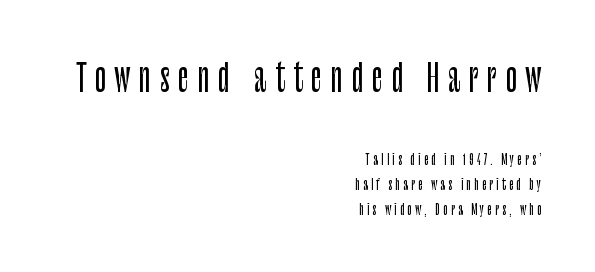
{"serif": "no", "italic": "no", "width": "condensed", "stroke_contrast": "low", "x_height": "large", "monospaced": "no", "underline": "no", "align": "right", "line_spacing_ratio": 1.79, "letter_spacing": "wide", "letter_spacing_em": 0.24, "larger_block": "first", "size_ratio": 2.64, "glyph_px": 37}
